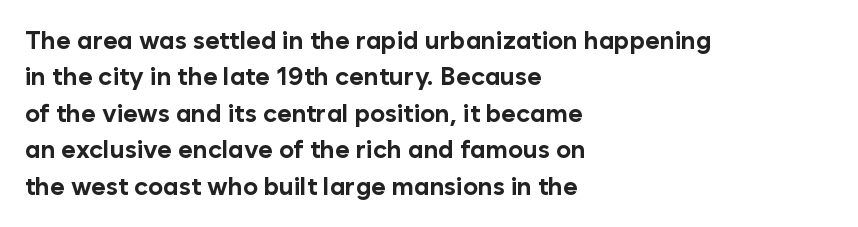
The image shows 25 px bold type, upright; set left-aligned, normal line spacing (1.46x), normal letter spacing, not underlined.
